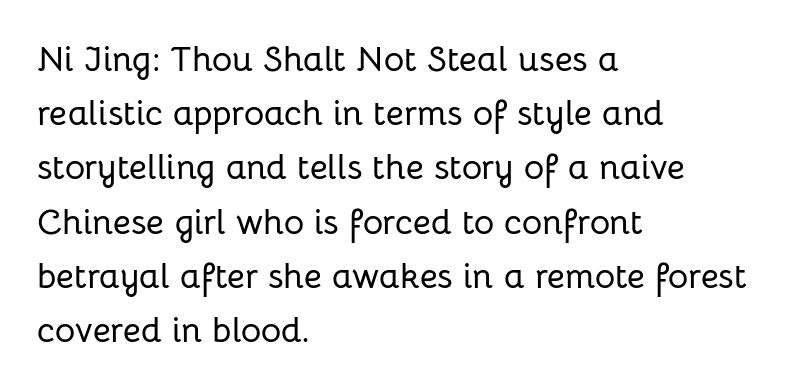
What's the leading like? Ordinary, nothing unusual. In terms of letterspacing, this is plain default setting. Is this a fixed-width face? No — the glyphs have proportional, varying widths. In CSS terms this would be text-align: left. A clean baseline with only descenders dipping below it. Check where the strokes stop: nothing finishes them off — pure sans.
